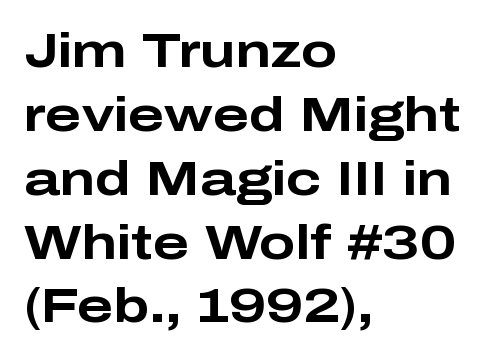
Q: Is the text bold? A: Yes.
Q: Is the text italic (slanted)? A: No, it is upright.
Q: Is the typeface a serif or a sans-serif typeface? A: Sans-serif.
Q: Is the text underlined? A: No.
Q: How is the paragraph aligned? A: Left-aligned.
Q: Is the spacing between letters normal or unusually wide? A: Normal.
Q: Is the spacing between lines tight, normal or loose? A: Normal.
Q: Width (condensed, normal, or wide)? A: Wide.
Q: Stroke contrast? A: Low.
Q: x-height? A: Medium.
Q: Monospaced? A: No.
